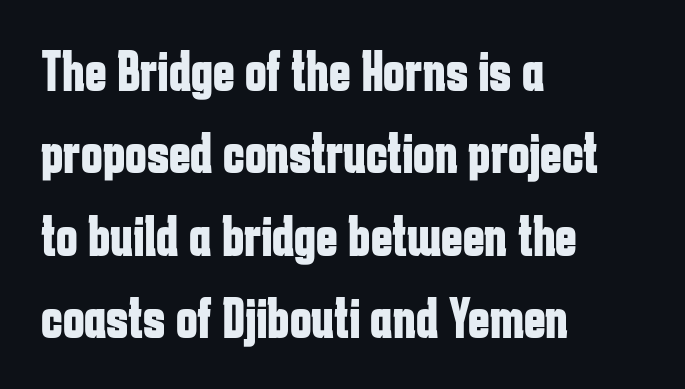
{"serif": "no", "italic": "no", "bold": "yes", "weight": "bold", "width": "condensed", "stroke_contrast": "low", "x_height": "medium", "monospaced": "no", "underline": "no", "align": "left", "line_spacing": "normal", "line_spacing_ratio": 1.42, "letter_spacing": "normal", "letter_spacing_em": 0.0, "glyph_px": 58}
